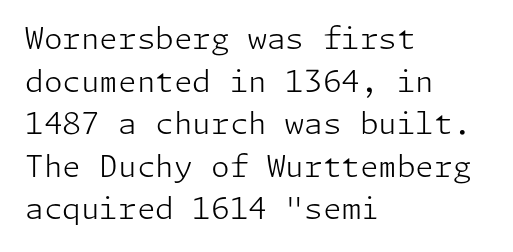
The text was rendered using a sans face with plain stroke endings. Plain, unruled lines of type. Nobody touched the tracking dial on this one. Unlike italic type, these characters show no tilt at all.
